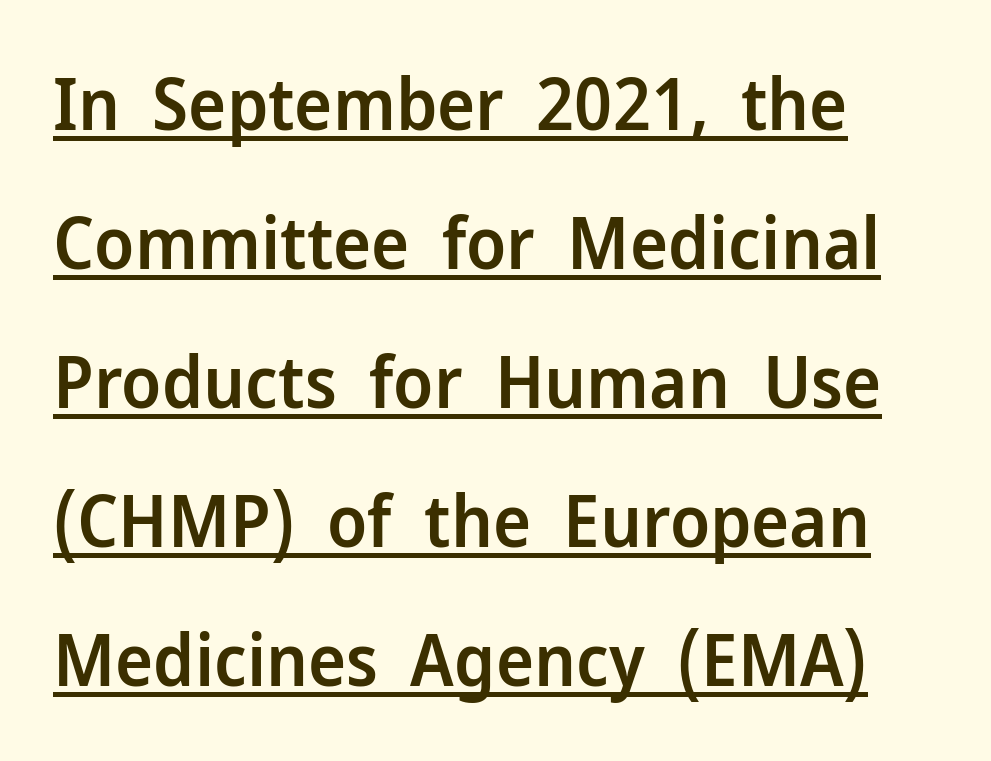
The image shows 72 px semibold sans-serif type, upright; set left-aligned, loose line spacing (1.93x), normal letter spacing, underlined; low stroke contrast and a medium x-height.
